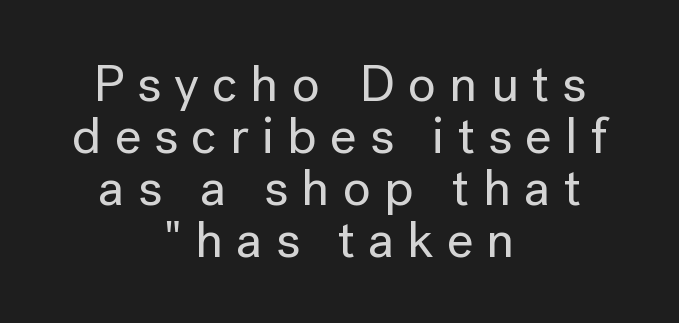
Q: Is the text italic (slanted)? A: No, it is upright.
Q: Is the typeface a serif or a sans-serif typeface? A: Sans-serif.
Q: Is the text underlined? A: No.
Q: How is the paragraph aligned? A: Centered.
Q: Is the spacing between letters normal or unusually wide? A: Unusually wide.
Q: Is the spacing between lines tight, normal or loose? A: Tight.
Q: Width (condensed, normal, or wide)? A: Normal.
Q: Stroke contrast? A: Low.
Q: x-height? A: Medium.
Q: Monospaced? A: No.
